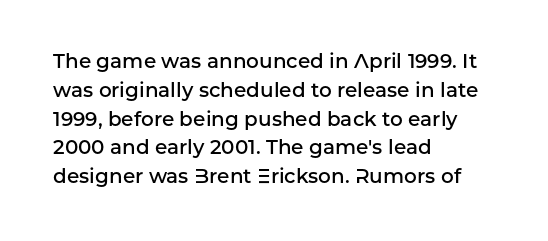
Anything drawn beneath the words? Only blank space. The line-height multiplier appears to be the usual default. Rendered with straight, roman letterforms. Each word holds together tightly as a unit, with standard inter-letter gaps. Every letter is mildly thick-stroked: semibold rather than bold. The paragraph has a hard left edge and a soft right edge.
